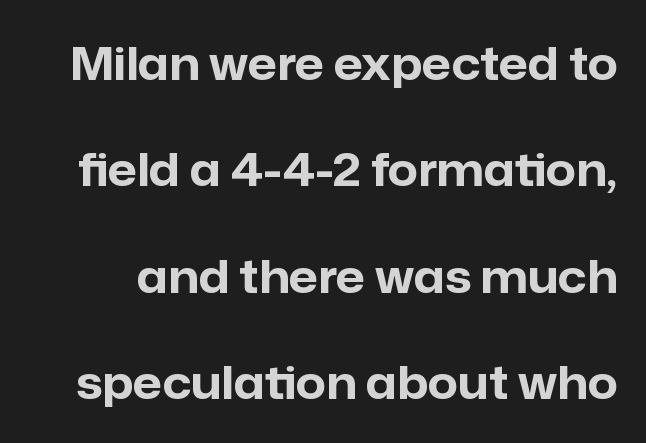
The image shows 46 px bold sans-serif type, upright; set loose line spacing (2.31x), normal letter spacing, not underlined; low stroke contrast and a medium x-height.
